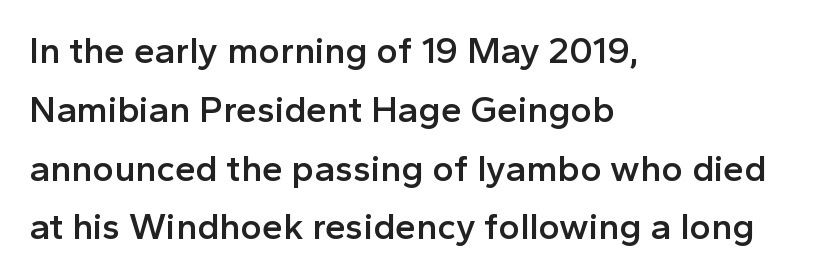
The image shows 37 px semibold sans-serif type, upright; set left-aligned, normal line spacing (1.59x), normal letter spacing, not underlined; a medium x-height.
